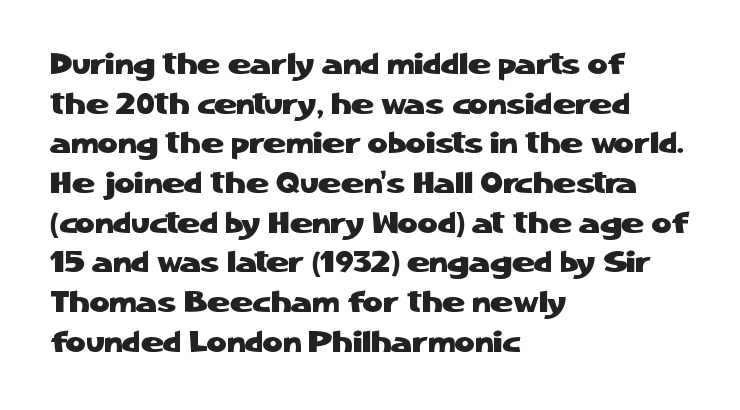
The space beneath each line is pristine and unruled. Tracking here is standard; glyphs follow each other at the usual distance. Each new line begins a customary step beneath the previous one. Do the characters align in a grid? No, the font is proportional. Rendered with straight, roman letterforms. This sample is left-justified, so line endings fall wherever the words run out.
